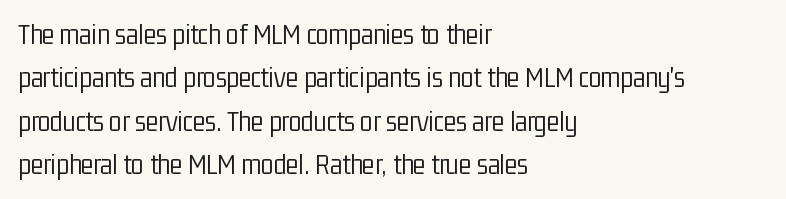
Q: Is the text bold? A: No.
Q: Is the text italic (slanted)? A: No, it is upright.
Q: Is the typeface a serif or a sans-serif typeface? A: Sans-serif.
Q: Is the text underlined? A: No.
Q: How is the paragraph aligned? A: Left-aligned.
Q: Is the spacing between letters normal or unusually wide? A: Normal.
Q: Is the spacing between lines tight, normal or loose? A: Normal.
Q: Width (condensed, normal, or wide)? A: Condensed.
Q: Stroke contrast? A: Low.
Q: x-height? A: Medium.
Q: Monospaced? A: No.
